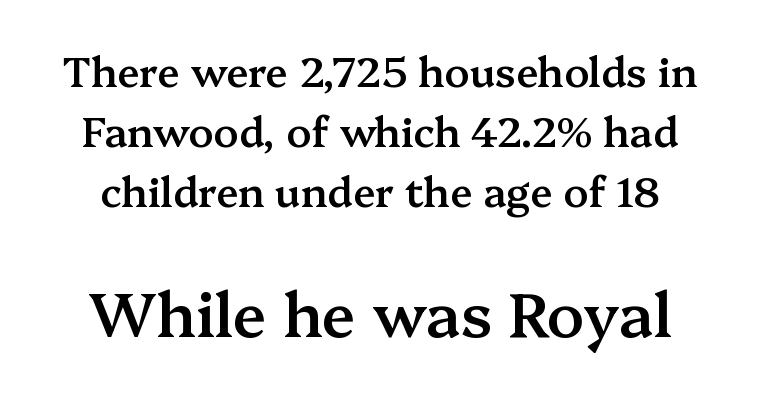
Q: Is the text bold? A: Semi-bold.
Q: Is the text italic (slanted)? A: No, it is upright.
Q: Is the typeface a serif or a sans-serif typeface? A: Serif.
Q: Is the text underlined? A: No.
Q: Is the spacing between letters normal or unusually wide? A: Normal.
Q: Is the spacing between lines tight, normal or loose? A: Normal.
Q: Which block of text is set in a larger size, the first (top) or the second (bottom)? A: The second (bottom) one.
Q: Width (condensed, normal, or wide)? A: Normal.
Q: Stroke contrast? A: Medium.
Q: x-height? A: Medium.
Q: Monospaced? A: No.
